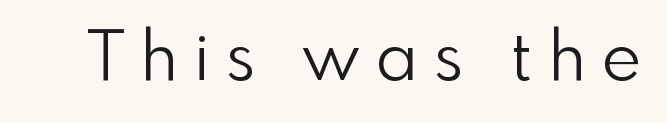
Q: Is the text bold? A: No.
Q: Is the text italic (slanted)? A: No, it is upright.
Q: Is the typeface a serif or a sans-serif typeface? A: Sans-serif.
Q: Is the text underlined? A: No.
Q: Is the spacing between letters normal or unusually wide? A: Unusually wide.
Q: Width (condensed, normal, or wide)? A: Normal.
Q: x-height? A: Small.
Q: Monospaced? A: No.
